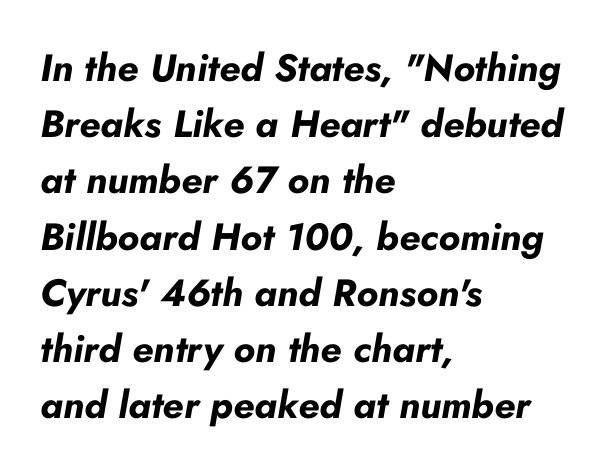
Q: Is the text bold? A: Yes.
Q: Is the text italic (slanted)? A: Yes, it leans right by about 10 degrees.
Q: Is the text underlined? A: No.
Q: How is the paragraph aligned? A: Left-aligned.
Q: Is the spacing between letters normal or unusually wide? A: Normal.
Q: Is the spacing between lines tight, normal or loose? A: Normal.
Q: Width (condensed, normal, or wide)? A: Normal.
Q: Stroke contrast? A: Low.
Q: x-height? A: Small.
Q: Monospaced? A: No.
